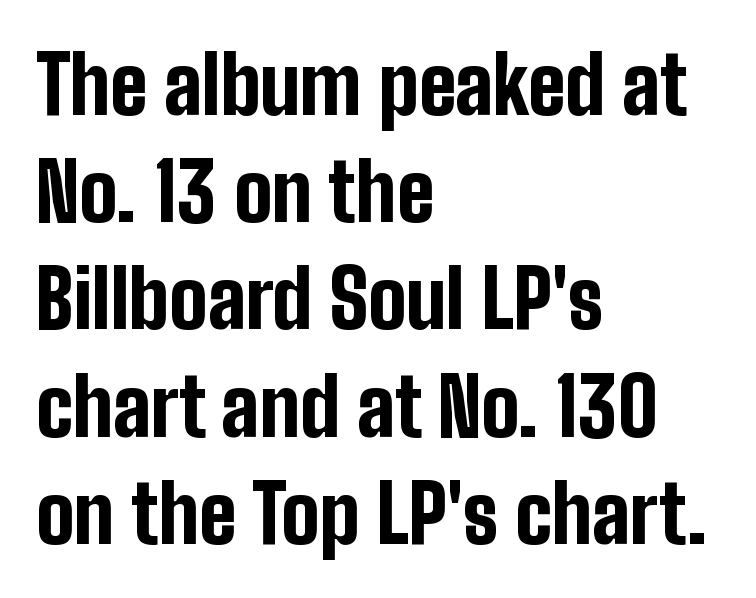
{"serif": "no", "italic": "no", "bold": "yes", "weight": "bold", "width": "condensed", "stroke_contrast": "low", "x_height": "medium", "monospaced": "no", "underline": "no", "align": "left", "line_spacing": "normal", "line_spacing_ratio": 1.34, "letter_spacing": "normal", "letter_spacing_em": 0.0, "glyph_px": 80}
